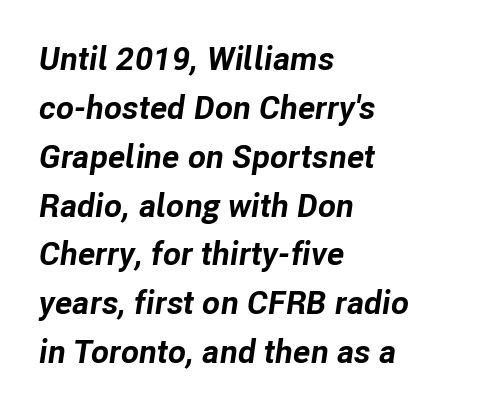
{"italic": "yes", "lean": "right", "slant_degrees": 8, "bold": "yes", "weight": "bold", "width": "normal", "stroke_contrast": "low", "x_height": "medium", "monospaced": "no", "underline": "no", "align": "left", "line_spacing": "normal", "line_spacing_ratio": 1.48, "letter_spacing": "normal", "letter_spacing_em": 0.0, "glyph_px": 33}
